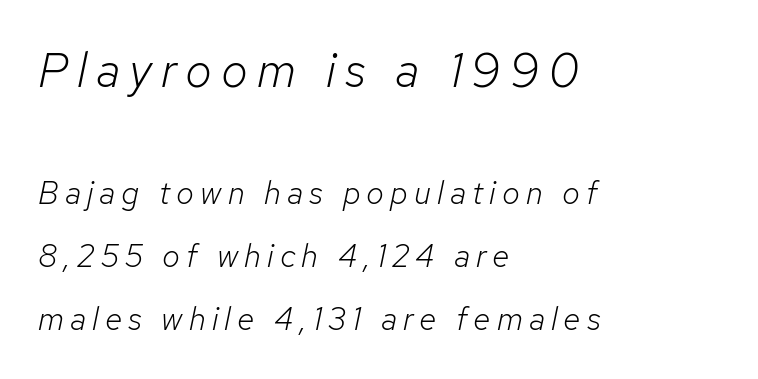
The image shows 48 px light type, italic (leaning right); set left-aligned, loose line spacing (1.97x), not underlined; the first (top) block is 1.5x larger; low stroke contrast and a medium x-height.
